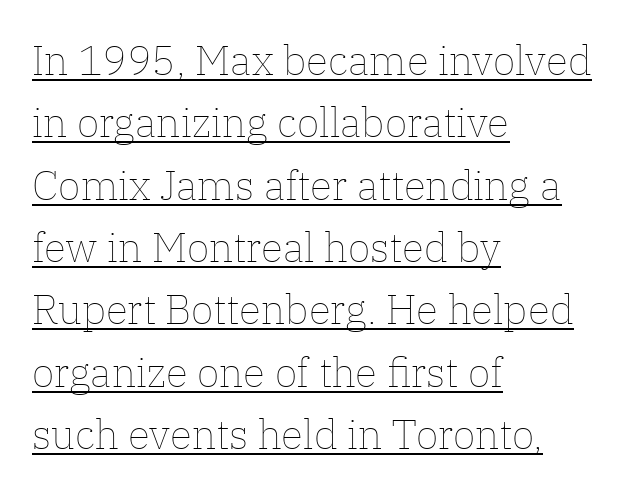
The image shows 41 px thin type, upright; set left-aligned, normal line spacing (1.52x), normal letter spacing, underlined; low stroke contrast and a medium x-height.
